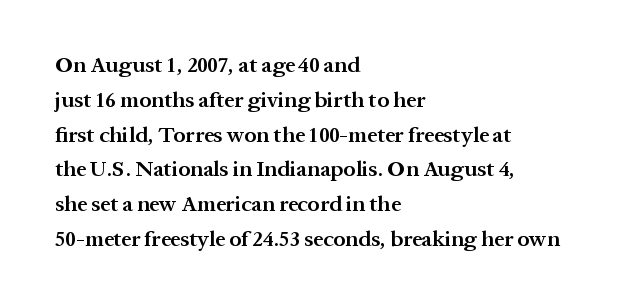
{"italic": "no", "bold": "semi", "underline": "no", "align": "left", "line_spacing": "normal", "line_spacing_ratio": 1.58, "letter_spacing": "normal", "letter_spacing_em": 0.0, "glyph_px": 22}
